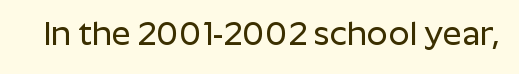
{"serif": "no", "italic": "no", "width": "normal", "stroke_contrast": "low", "x_height": "medium", "monospaced": "no", "underline": "no", "letter_spacing": "normal", "letter_spacing_em": 0.0, "glyph_px": 33}
